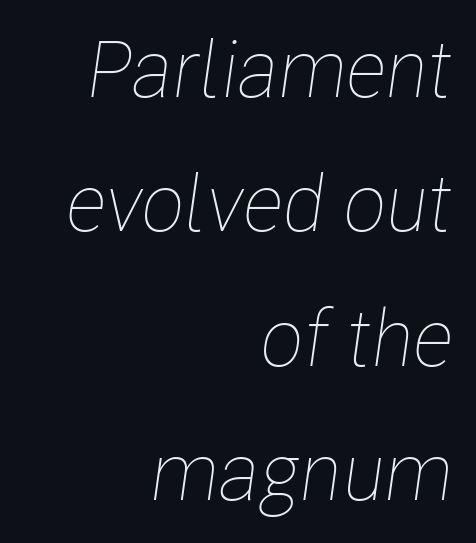
{"italic": "yes", "lean": "right", "slant_degrees": 8, "bold": "no", "weight": "thin", "width": "condensed", "stroke_contrast": "low", "x_height": "medium", "monospaced": "no", "underline": "no", "align": "right", "line_spacing": "normal", "line_spacing_ratio": 1.7, "letter_spacing": "normal", "letter_spacing_em": 0.0, "glyph_px": 79}
